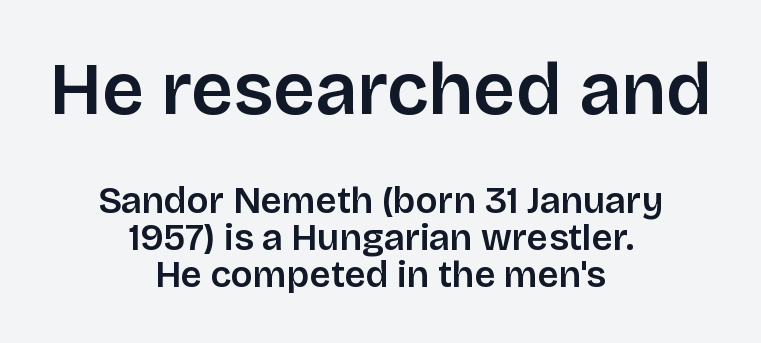
{"serif": "no", "italic": "no", "bold": "semi", "weight": "semibold", "width": "normal", "stroke_contrast": "low", "x_height": "large", "monospaced": "no", "underline": "no", "align": "center", "line_spacing": "tight", "line_spacing_ratio": 1.0, "letter_spacing": "normal", "letter_spacing_em": 0.0, "larger_block": "first", "size_ratio": 2.0, "glyph_px": 74}
